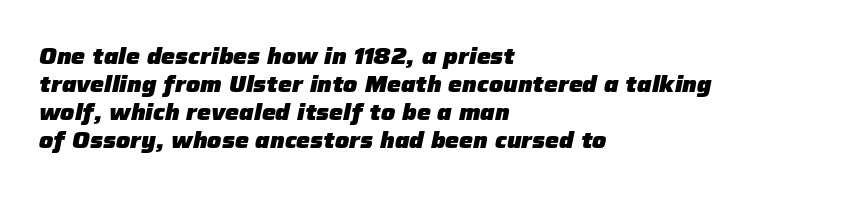
The image shows 22 px bold type, italic (leaning right); set left-aligned, normal line spacing (1.28x), normal letter spacing, not underlined.
